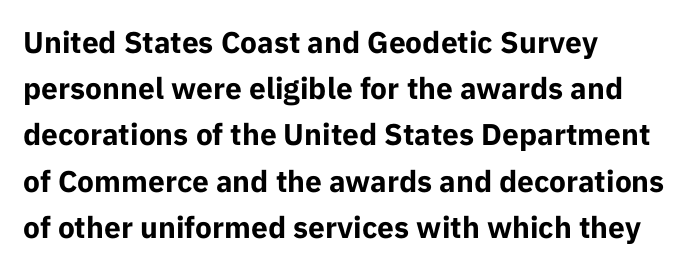
Q: Is the text bold? A: Yes.
Q: Is the text italic (slanted)? A: No, it is upright.
Q: Is the typeface a serif or a sans-serif typeface? A: Sans-serif.
Q: Is the text underlined? A: No.
Q: How is the paragraph aligned? A: Left-aligned.
Q: Is the spacing between letters normal or unusually wide? A: Normal.
Q: Is the spacing between lines tight, normal or loose? A: Normal.
Q: Width (condensed, normal, or wide)? A: Normal.
Q: Stroke contrast? A: Low.
Q: x-height? A: Medium.
Q: Monospaced? A: No.
